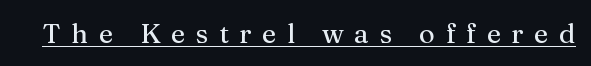
Q: Is the text italic (slanted)? A: No, it is upright.
Q: Is the text underlined? A: Yes.
Q: Is the spacing between letters normal or unusually wide? A: Unusually wide.
